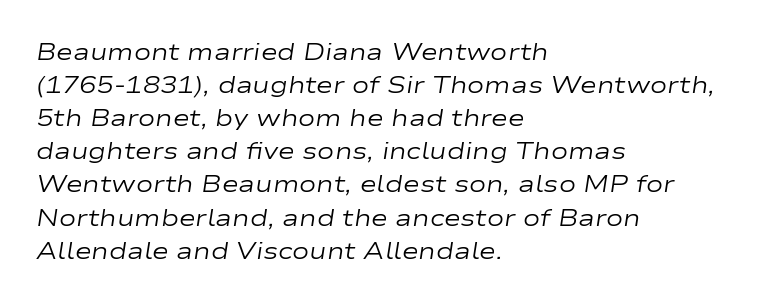
Rows of type keep a routine distance in the vertical direction. No word sits above an underline. Stroke thickness stays within the range of a standard reading face or lighter. Visually the block forms a straight wall on the left and a jagged coastline on the right.
